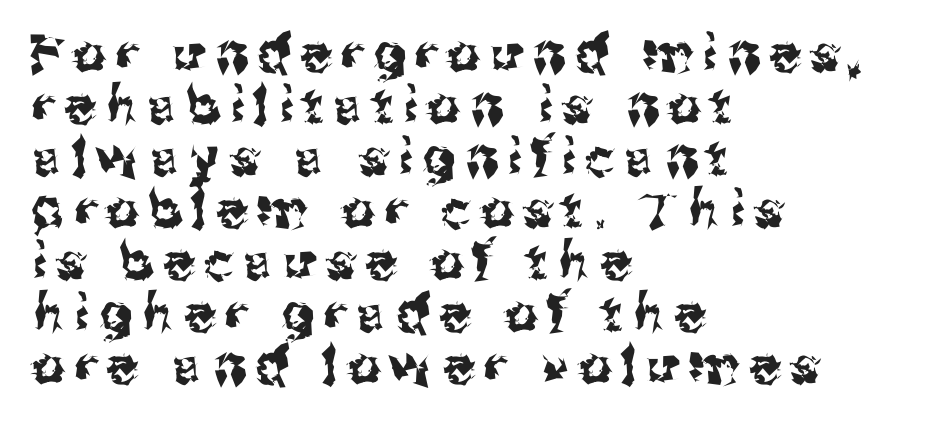
{"serif": "no", "italic": "no", "width": "normal", "stroke_contrast": "medium", "x_height": "medium", "monospaced": "no", "underline": "no", "align": "left", "line_spacing": "tight", "line_spacing_ratio": 1.02, "letter_spacing": "wide", "letter_spacing_em": 0.21, "glyph_px": 51}
